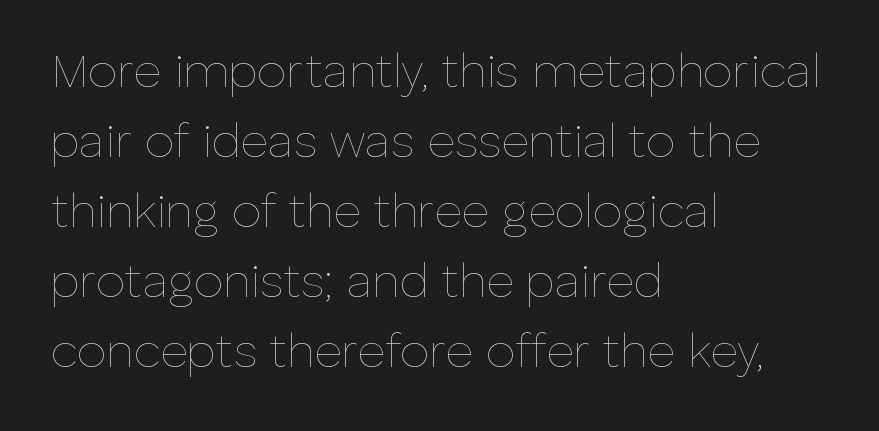
The image shows 47 px thin type, upright; set left-aligned, normal line spacing (1.49x), normal letter spacing, not underlined; low stroke contrast and a medium x-height.
